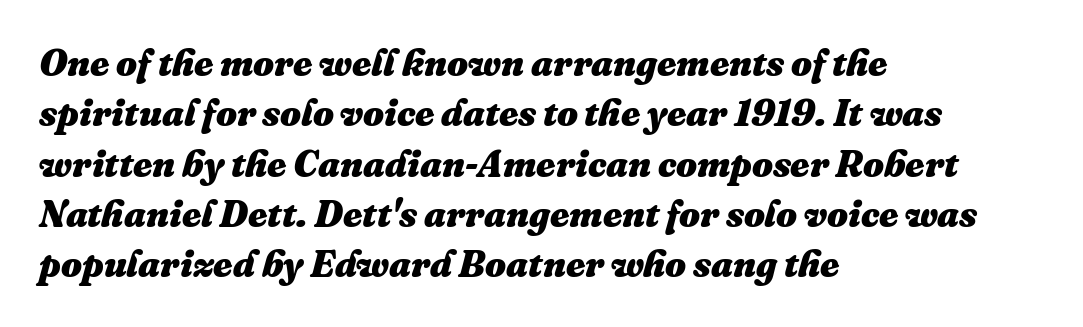
The image shows 37 px heavy type, italic (leaning right); set left-aligned, normal line spacing (1.36x), normal letter spacing, not underlined; medium stroke contrast and a medium x-height.
